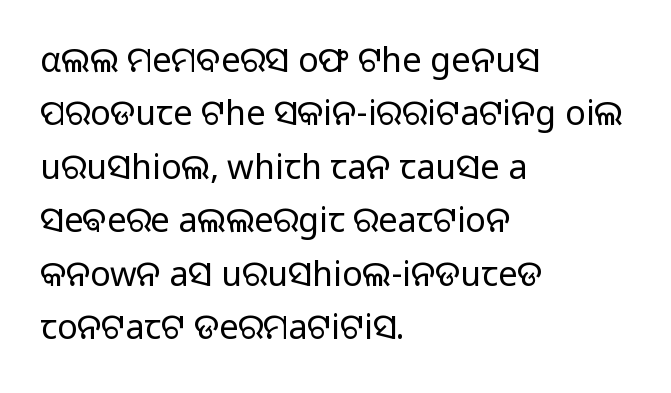
Q: Is the text bold? A: No.
Q: Is the text italic (slanted)? A: No, it is upright.
Q: Is the typeface a serif or a sans-serif typeface? A: Sans-serif.
Q: Is the text underlined? A: No.
Q: How is the paragraph aligned? A: Left-aligned.
Q: Is the spacing between letters normal or unusually wide? A: Normal.
Q: Is the spacing between lines tight, normal or loose? A: Normal.
Q: Width (condensed, normal, or wide)? A: Normal.
Q: Stroke contrast? A: Low.
Q: x-height? A: Medium.
Q: Monospaced? A: No.
